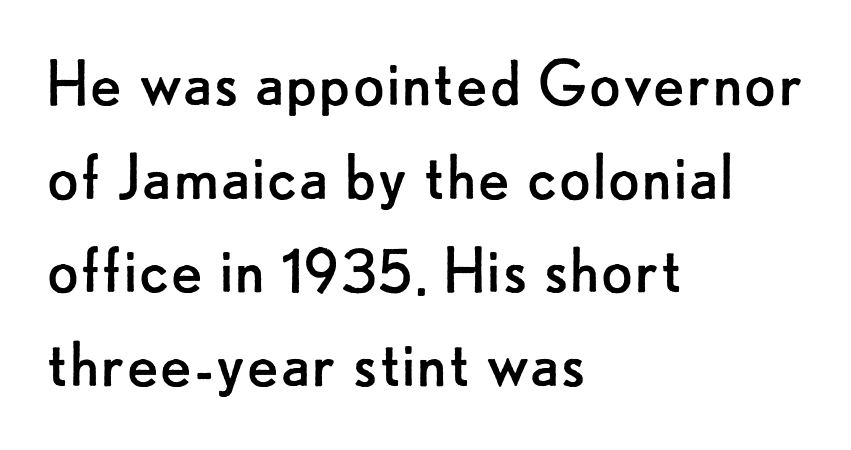
Here the designer chose a conventional face with non-uniform glyph widths. Line spacing here is normal. Line beginnings align vertically; line endings do not. The weight tops out at a normal text grade. Stroke terminals: plain, sans-serif.
